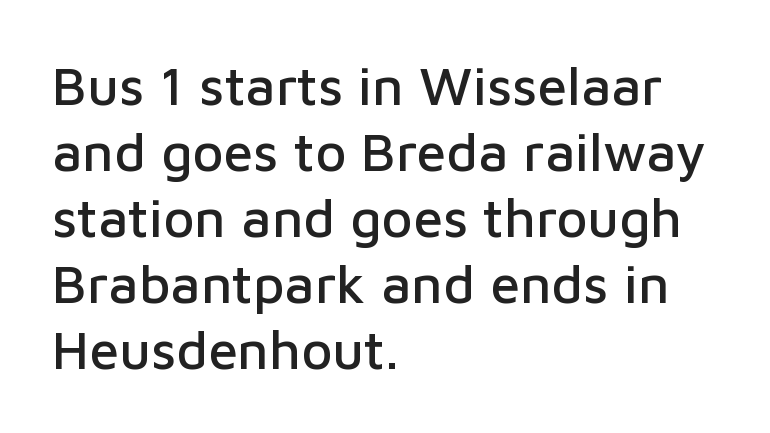
The image shows 54 px sans-serif type, upright; set left-aligned, line spacing 1.22x, normal letter spacing, not underlined; low stroke contrast and a medium x-height.
